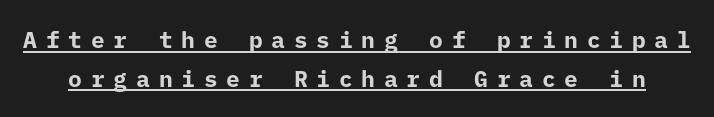
{"italic": "no", "bold": "yes", "underline": "yes", "line_spacing": "normal", "line_spacing_ratio": 1.68, "letter_spacing": "wide", "letter_spacing_em": 0.38, "glyph_px": 23}
